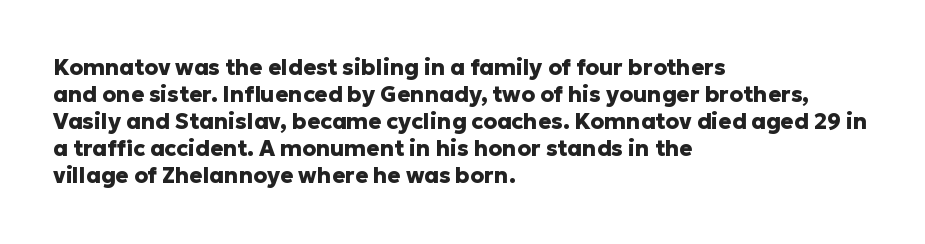
The image shows 22 px bold type, upright; set left-aligned, line spacing 1.23x, normal letter spacing, not underlined.
